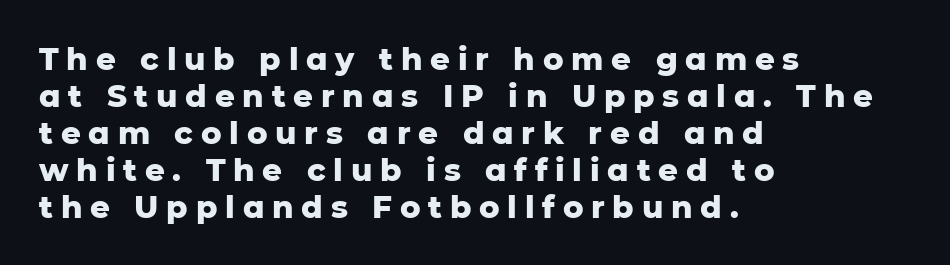
{"serif": "no", "italic": "no", "bold": "yes", "weight": "heavy", "width": "normal", "stroke_contrast": "low", "x_height": "medium", "monospaced": "no", "underline": "no", "align": "left", "line_spacing_ratio": 1.19, "letter_spacing": "wide", "letter_spacing_em": 0.25, "glyph_px": 31}
